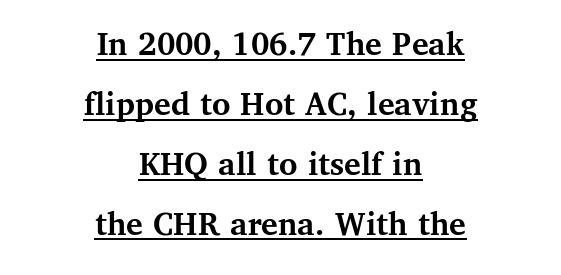
The image shows 35 px semibold serif type, upright; set centered, line spacing 1.71x, normal letter spacing, underlined; medium stroke contrast and a medium x-height.
